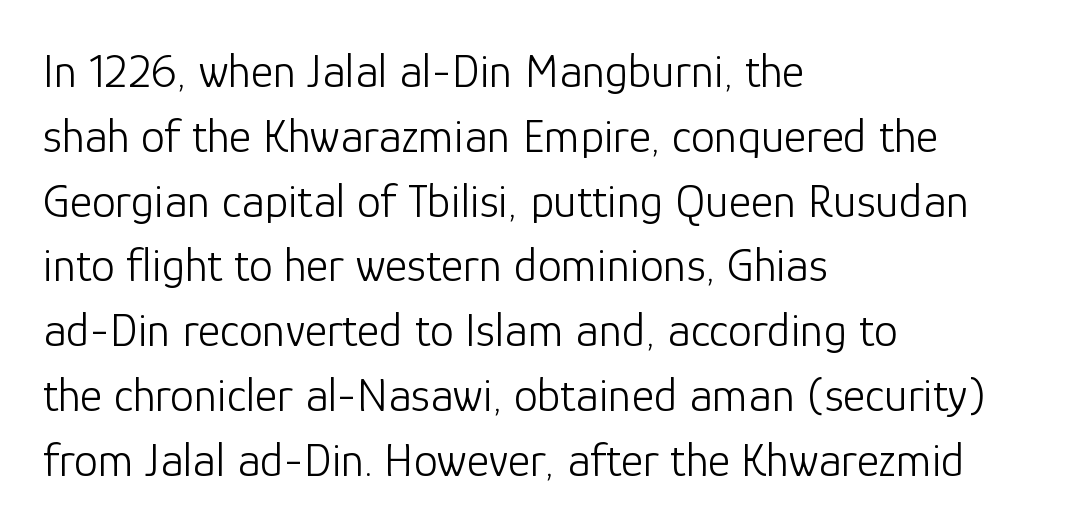
Are there feet on the stems? There aren't — it's a sans. The rendering uses a moderate line-height, typical for paragraphs. Posture: straight, roman, zero tilt. Does the copy run flush right? No — it runs flush left. The space directly below the letters is spotless. Is the letter spacing exaggerated? No — it looks like the ordinary default.
